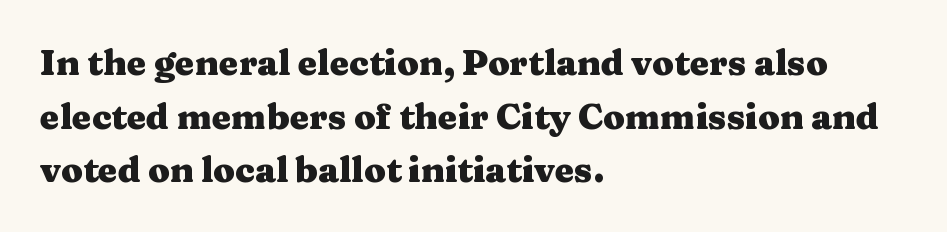
{"serif": "yes", "italic": "no", "bold": "yes", "weight": "heavy", "width": "wide", "stroke_contrast": "medium", "x_height": "medium", "monospaced": "no", "underline": "no", "align": "left", "line_spacing": "normal", "line_spacing_ratio": 1.53, "letter_spacing": "normal", "letter_spacing_em": 0.0, "glyph_px": 35}
